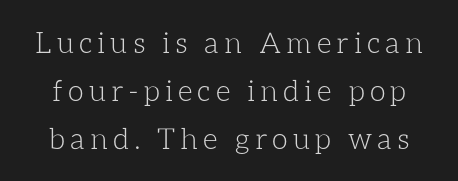
{"italic": "no", "bold": "no", "weight": "light", "width": "normal", "stroke_contrast": "low", "x_height": "medium", "monospaced": "no", "underline": "no", "line_spacing": "normal", "line_spacing_ratio": 1.66, "glyph_px": 29}
